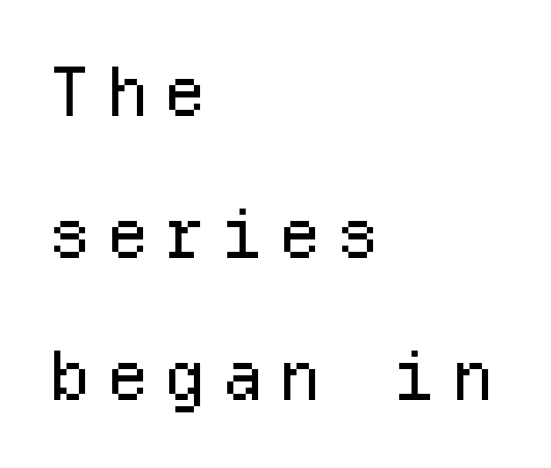
The image shows 68 px regular-weight sans-serif type, upright, monospaced; set left-aligned, loose line spacing (2.09x), unusually wide letter spacing (+0.21 em), not underlined; low stroke contrast and a medium x-height.
